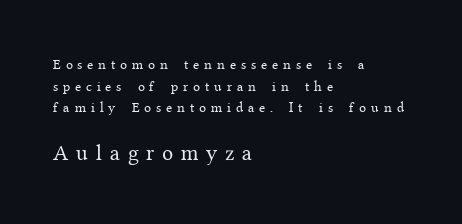
Q: Is the text bold? A: No.
Q: Is the text italic (slanted)? A: No, it is upright.
Q: Is the text underlined? A: No.
Q: How is the paragraph aligned? A: Left-aligned.
Q: Is the spacing between letters normal or unusually wide? A: Unusually wide.
Q: Is the spacing between lines tight, normal or loose? A: Normal.
Q: Which block of text is set in a larger size, the first (top) or the second (bottom)? A: The second (bottom) one.
